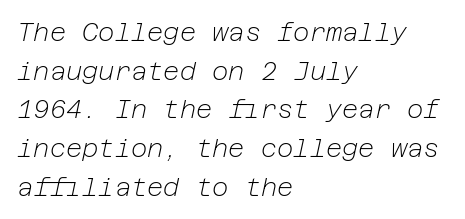
{"italic": "yes", "lean": "right", "slant_degrees": 12, "bold": "no", "underline": "no", "align": "left", "line_spacing": "normal", "line_spacing_ratio": 1.55, "letter_spacing": "normal", "letter_spacing_em": 0.0, "glyph_px": 25}
